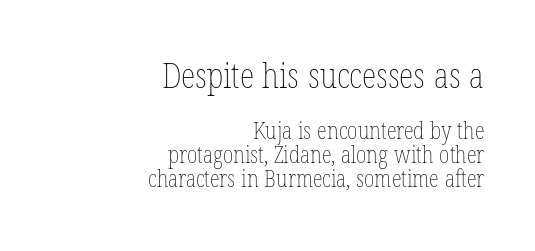
The space between consecutive lines is stingy. A student would notice the top passage is typeset larger than what follows. These lines were composed using upright roman letters. The passage shown is typed in a proportional face where columns would drift. How are the letters spaced? Ordinarily, with no added tracking. The passage shown is not underscored anywhere.
